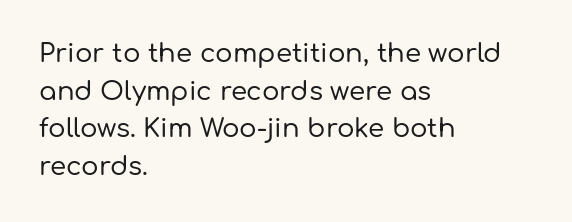
The image shows 26 px text type, upright; set left-aligned, normal line spacing (1.45x), normal letter spacing, not underlined.
